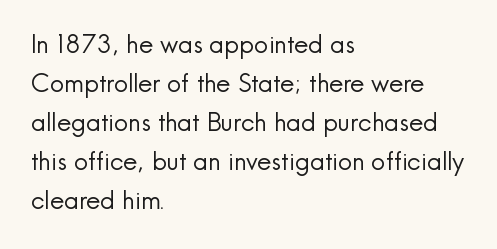
The space between consecutive lines is moderate. In terms of letterspacing, this is plain default setting. This rendering features lettering with no underline. Is the stroke heavy? The answer is a plain regular-or-lighter.
